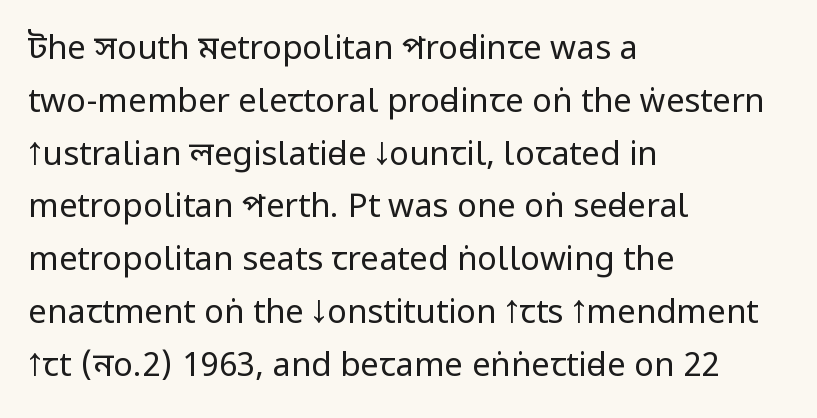
{"serif": "no", "italic": "no", "bold": "no", "weight": "regular", "width": "condensed", "stroke_contrast": "low", "x_height": "large", "monospaced": "no", "underline": "no", "align": "left", "line_spacing": "normal", "line_spacing_ratio": 1.6, "letter_spacing": "normal", "letter_spacing_em": 0.0, "glyph_px": 33}
